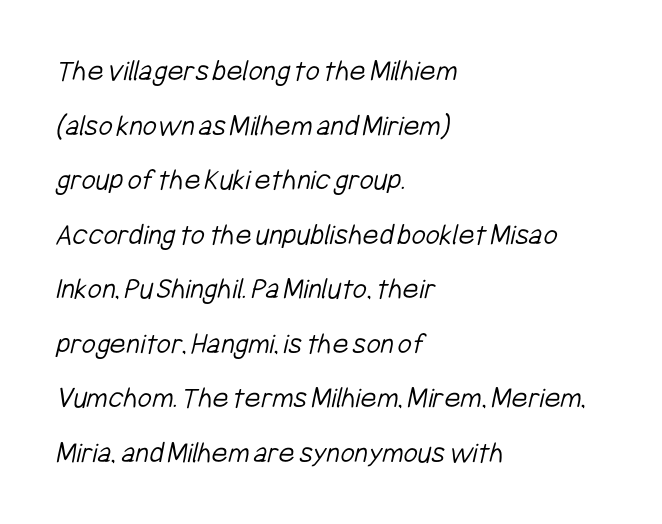
The image shows 31 px light, condensed sans-serif type; set left-aligned, line spacing 1.76x, normal letter spacing, not underlined; low stroke contrast and a medium x-height.
